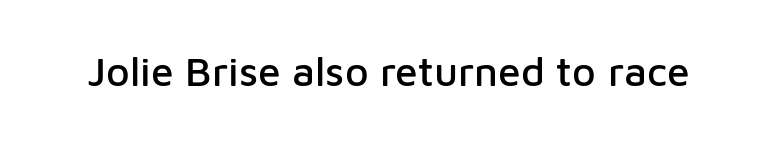
Students, note that the glyphs here touch the page at normal intervals. The gap between lines stays unmarked. The characters display no serif detailing; their extremities are plain. You could not count columns in this text — the font is proportionally spaced. Posture: straight, roman, zero tilt.
